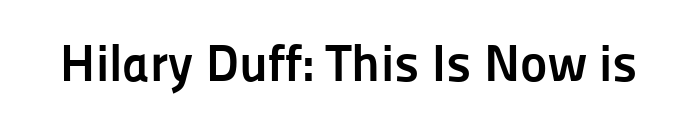
Q: Is the text bold? A: Yes.
Q: Is the text italic (slanted)? A: No, it is upright.
Q: Is the typeface a serif or a sans-serif typeface? A: Sans-serif.
Q: Is the text underlined? A: No.
Q: Is the spacing between letters normal or unusually wide? A: Normal.
Q: Width (condensed, normal, or wide)? A: Normal.
Q: Stroke contrast? A: Low.
Q: x-height? A: Medium.
Q: Monospaced? A: No.
